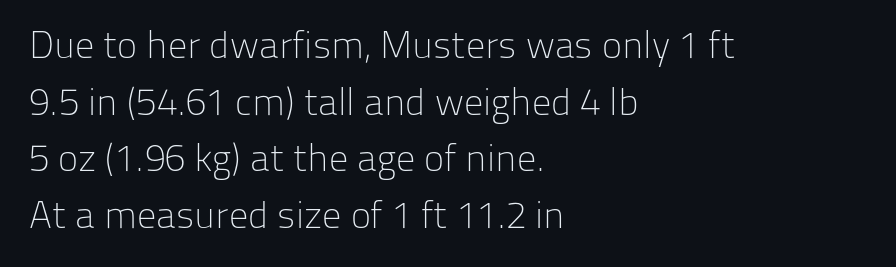
The compositor pushed each line to the left boundary. Check the space under the baseline: it is left empty. Students, observe: this is what conventionally led text looks like. Think of a printed novel: that variable character pitch is what you see here. Tall strokes in this sample are plumb rather than angled. Tracking here is standard; glyphs follow each other at the usual distance.
